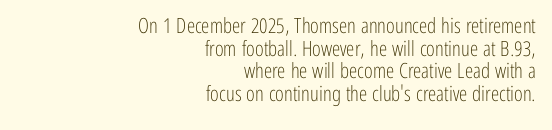
The image shows 21 px text type, upright; set right-aligned, tight line spacing (1.08x), normal letter spacing, not underlined.
